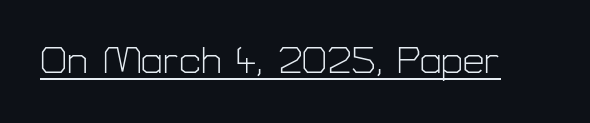
Q: Is the text bold? A: No.
Q: Is the text italic (slanted)? A: No, it is upright.
Q: Is the typeface a serif or a sans-serif typeface? A: Sans-serif.
Q: Is the text underlined? A: Yes.
Q: Is the spacing between letters normal or unusually wide? A: Normal.
Q: Width (condensed, normal, or wide)? A: Normal.
Q: Stroke contrast? A: Low.
Q: x-height? A: Medium.
Q: Monospaced? A: No.
